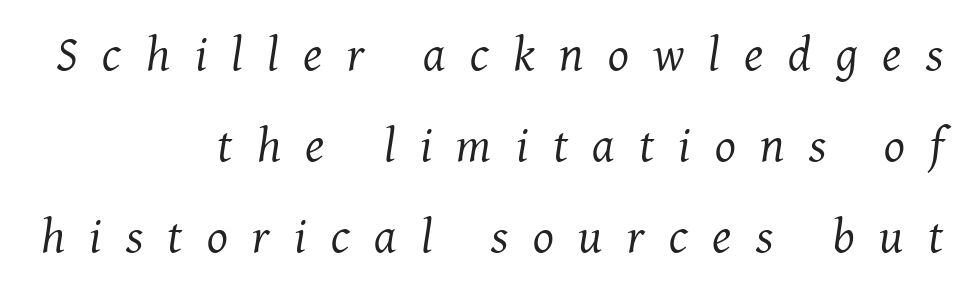
The image shows 49 px regular-weight serif type, italic (leaning right); set right-aligned, line spacing 1.86x, unusually wide letter spacing (+0.5 em), not underlined; medium stroke contrast and a medium x-height.
